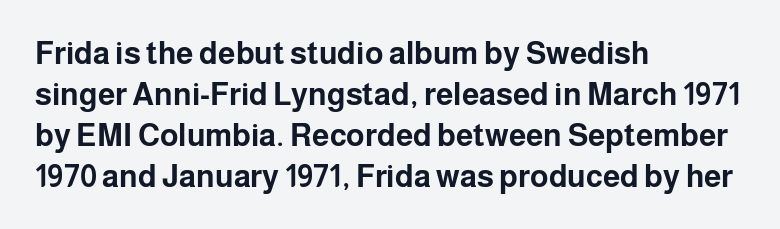
The image shows 31 px bold sans-serif type, upright; set left-aligned, normal line spacing (1.32x), normal letter spacing, not underlined; low stroke contrast and a medium x-height.
